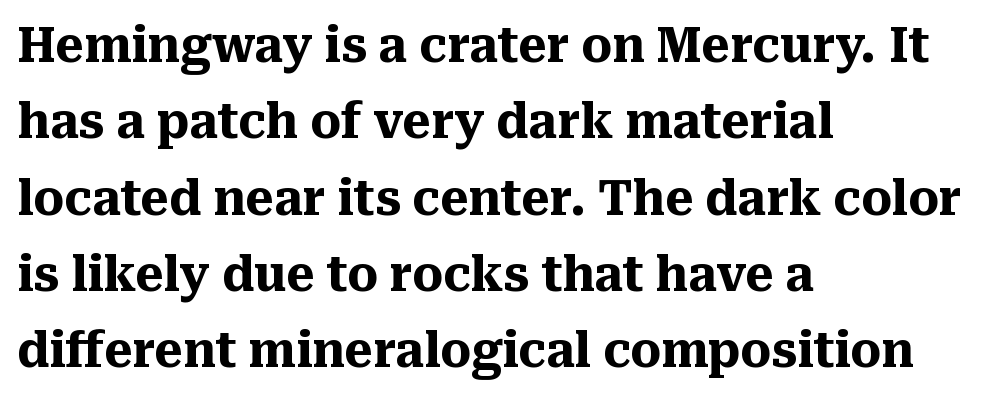
{"serif": "yes", "italic": "no", "bold": "yes", "weight": "heavy", "width": "normal", "stroke_contrast": "medium", "x_height": "medium", "monospaced": "no", "underline": "no", "align": "left", "line_spacing": "normal", "line_spacing_ratio": 1.59, "letter_spacing": "normal", "letter_spacing_em": 0.0, "glyph_px": 48}
